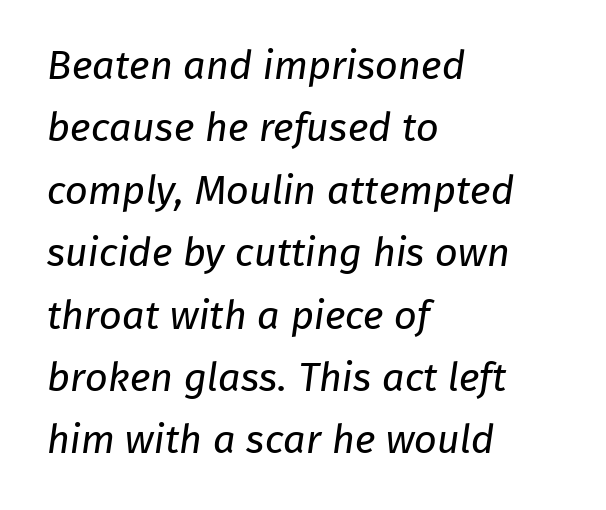
Q: Is the text bold? A: No.
Q: Is the typeface a serif or a sans-serif typeface? A: Sans-serif.
Q: Is the text underlined? A: No.
Q: How is the paragraph aligned? A: Left-aligned.
Q: Is the spacing between letters normal or unusually wide? A: Normal.
Q: Is the spacing between lines tight, normal or loose? A: Normal.
Q: Width (condensed, normal, or wide)? A: Normal.
Q: Stroke contrast? A: Low.
Q: x-height? A: Medium.
Q: Monospaced? A: No.
